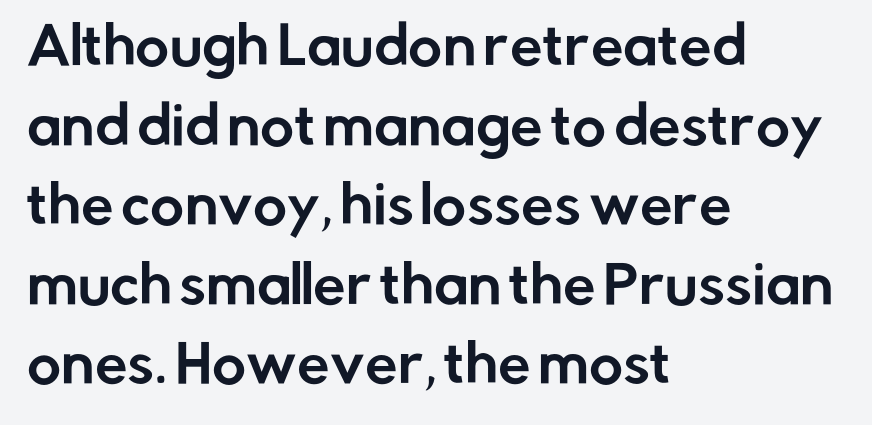
The image shows 52 px sans-serif type, upright; set left-aligned, normal line spacing (1.53x), normal letter spacing, not underlined; low stroke contrast and a medium x-height.
